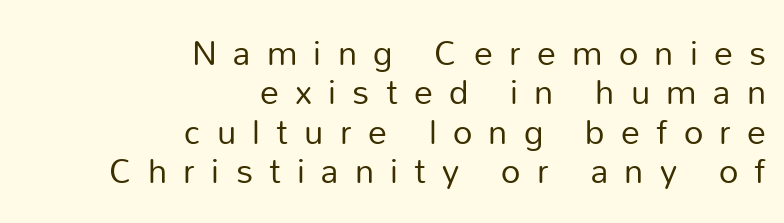
{"serif": "no", "italic": "no", "bold": "no", "weight": "regular", "width": "normal", "stroke_contrast": "low", "x_height": "medium", "monospaced": "no", "underline": "no", "align": "right", "line_spacing_ratio": 1.16, "letter_spacing": "wide", "letter_spacing_em": 0.48, "glyph_px": 34}
